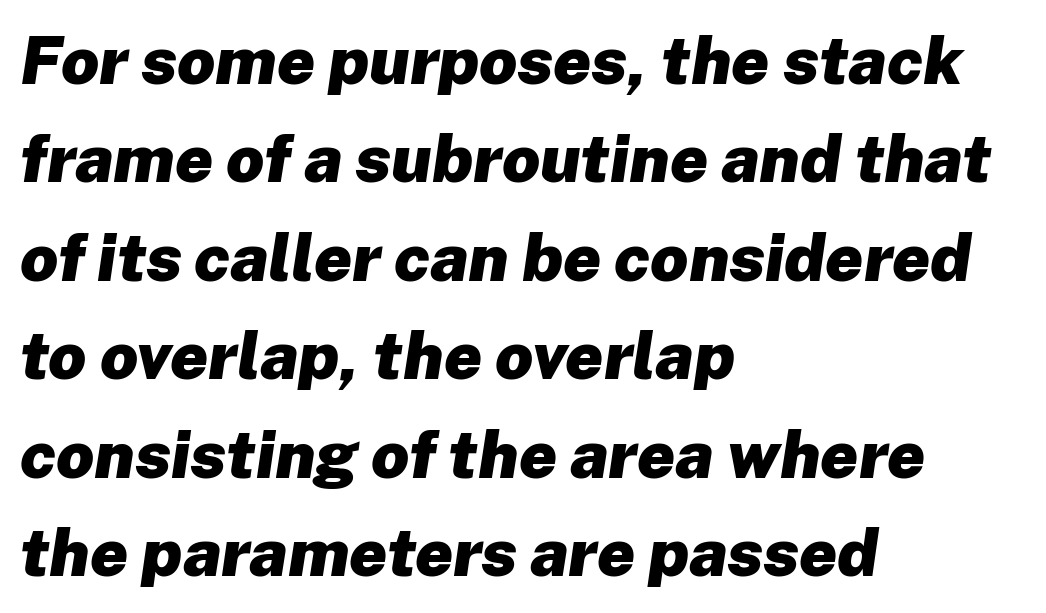
The whole block is typeset with a tilt. The compositor pushed each line to the left boundary. Each row of text sits above clean, open space. Default kerning and tracking; the words read as compact shapes. Caption: bold face, heavy strokes. Proportional: the letters do not fall into vertical columns.
